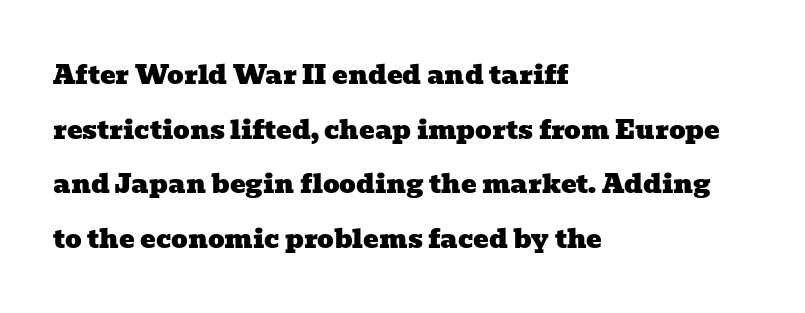
The image shows 26 px text type; set left-aligned, loose line spacing (2.1x), normal letter spacing, not underlined.
